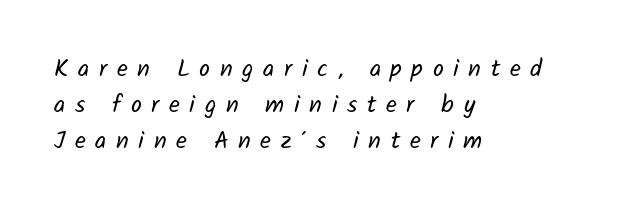
Q: Is the text bold? A: No.
Q: Is the text underlined? A: No.
Q: How is the paragraph aligned? A: Left-aligned.
Q: Is the spacing between letters normal or unusually wide? A: Unusually wide.
Q: Is the spacing between lines tight, normal or loose? A: Normal.
